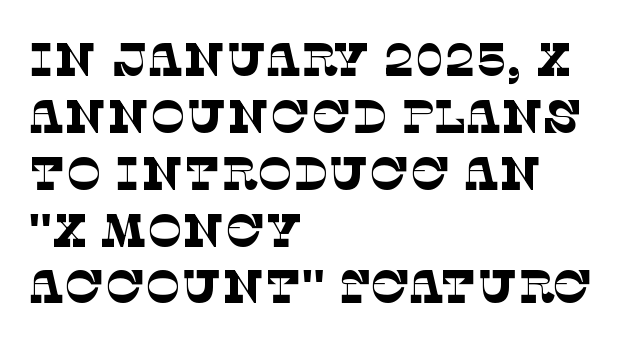
Each row of text sits above clean, open space. Each letter keeps its own natural width here, so spacing adapts to shape. Short and long lines alike share a common starting point at left. Each stroke keeps to a modest, everyday thickness or less.
